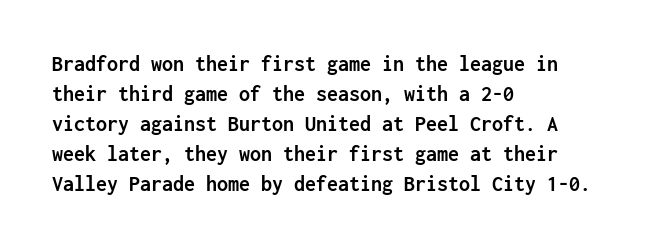
The image shows 22 px bold type, upright; set left-aligned, normal line spacing (1.36x), normal letter spacing, not underlined.
